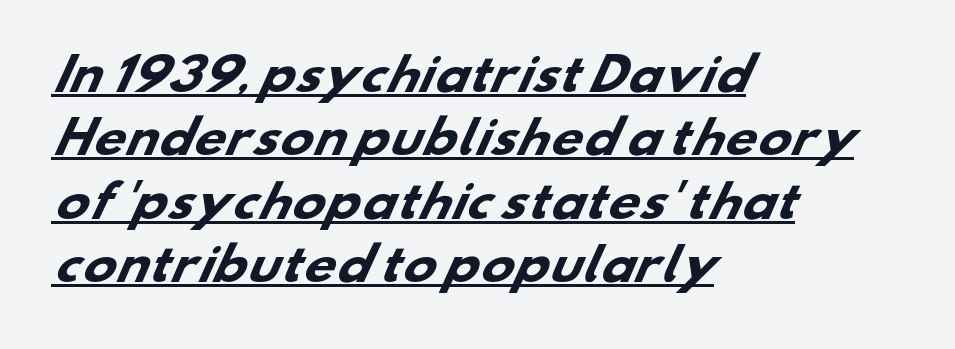
{"serif": "no", "bold": "yes", "weight": "heavy", "width": "wide", "stroke_contrast": "low", "x_height": "small", "monospaced": "no", "underline": "yes", "align": "left", "line_spacing": "normal", "line_spacing_ratio": 1.44, "letter_spacing": "normal", "letter_spacing_em": 0.0, "glyph_px": 44}
